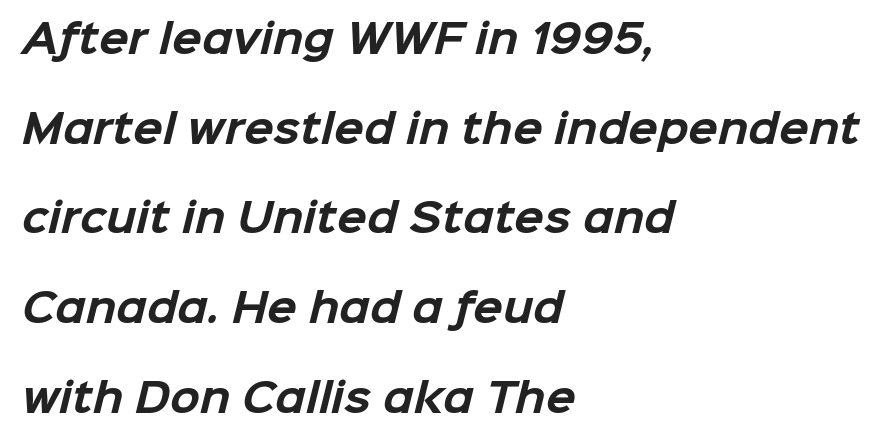
You could fit nearly another row in the gap between these rows. No word sits above an underline. The gaps between neighbouring characters are ordinary and unremarkable. Looks like regular typesetting: each glyph gets only the width it needs.
